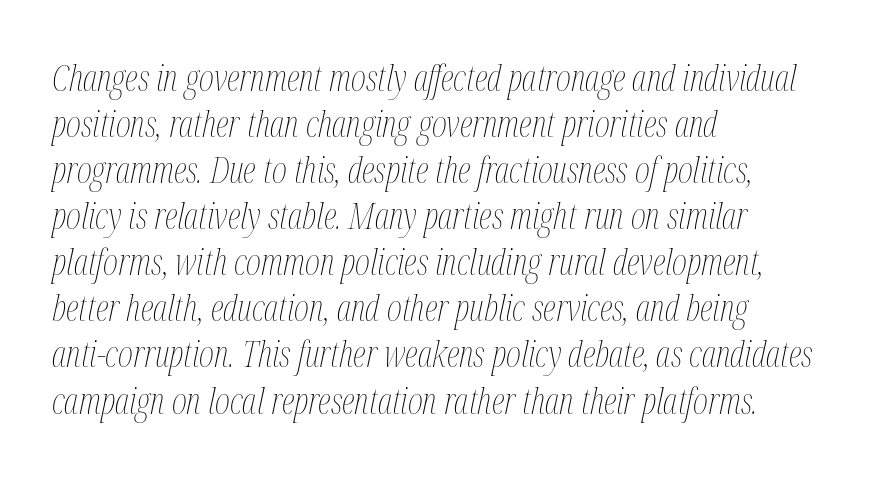
The image shows 36 px thin, condensed type, italic (leaning right); set left-aligned, normal line spacing (1.28x), normal letter spacing, not underlined; medium stroke contrast and a medium x-height.
